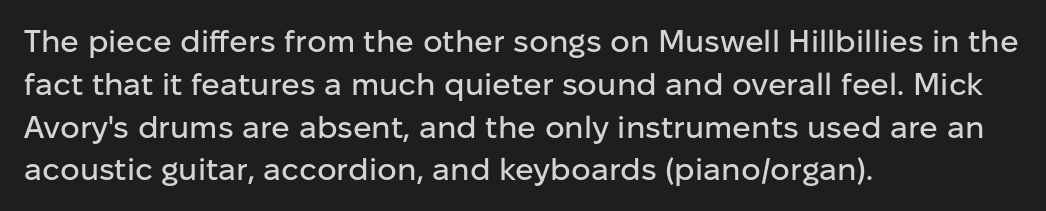
The image shows 31 px sans-serif type, upright; set left-aligned, normal line spacing (1.38x), normal letter spacing, not underlined; low stroke contrast and a medium x-height.
